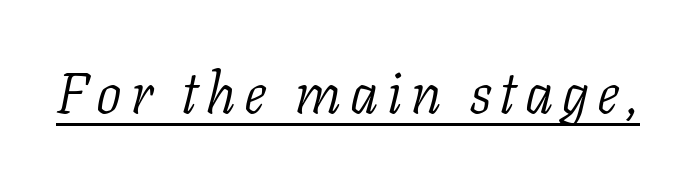
Q: Is the text bold? A: No.
Q: Is the text italic (slanted)? A: Yes, it leans right by about 11 degrees.
Q: Is the typeface a serif or a sans-serif typeface? A: Serif.
Q: Is the text underlined? A: Yes.
Q: Width (condensed, normal, or wide)? A: Normal.
Q: Stroke contrast? A: Low.
Q: x-height? A: Medium.
Q: Monospaced? A: No.
